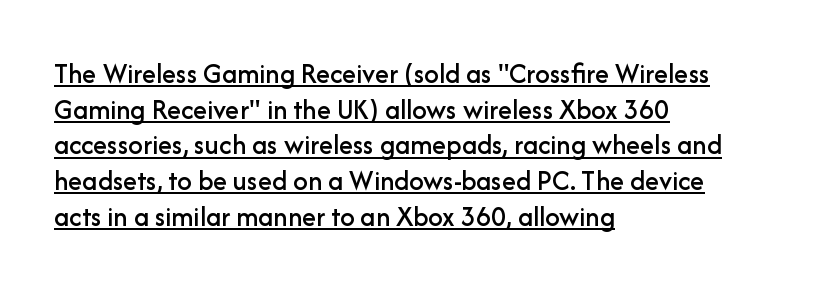
{"serif": "no", "italic": "no", "width": "normal", "stroke_contrast": "low", "x_height": "medium", "monospaced": "no", "underline": "yes", "align": "left", "line_spacing_ratio": 1.23, "letter_spacing": "normal", "letter_spacing_em": 0.0, "glyph_px": 29}
